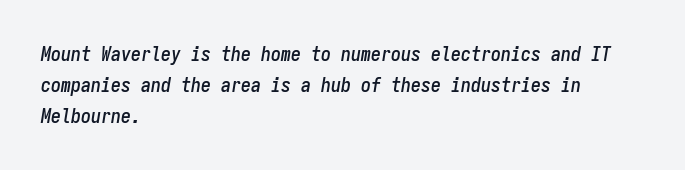
{"italic": "yes", "lean": "right", "slant_degrees": 9, "underline": "no", "align": "left", "line_spacing": "normal", "line_spacing_ratio": 1.54, "letter_spacing": "normal", "letter_spacing_em": 0.0, "glyph_px": 20}
